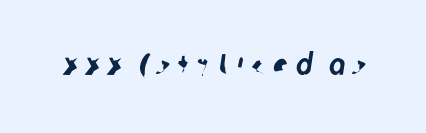
Q: Is the typeface a serif or a sans-serif typeface? A: Sans-serif.
Q: Is the text underlined? A: No.
Q: Is the spacing between letters normal or unusually wide? A: Unusually wide.
Q: Width (condensed, normal, or wide)? A: Condensed.
Q: Stroke contrast? A: Low.
Q: x-height? A: Large.
Q: Monospaced? A: No.
